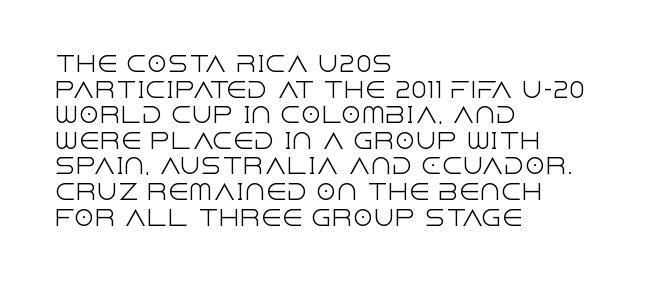
The image shows 21 px text type, upright; set left-aligned, line spacing 1.22x, normal letter spacing, not underlined.
